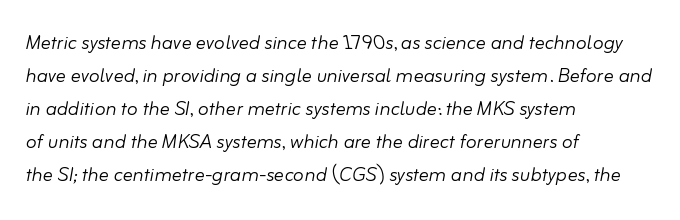
Q: Is the text bold? A: No.
Q: Is the text italic (slanted)? A: Yes, it leans right by about 10 degrees.
Q: Is the text underlined? A: No.
Q: How is the paragraph aligned? A: Left-aligned.
Q: Is the spacing between letters normal or unusually wide? A: Normal.
Q: Is the spacing between lines tight, normal or loose? A: Normal.
